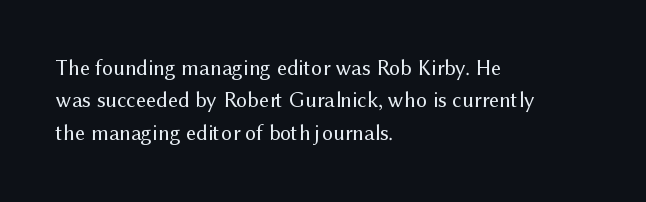
{"italic": "no", "bold": "no", "underline": "no", "align": "left", "line_spacing": "normal", "line_spacing_ratio": 1.47, "letter_spacing": "normal", "letter_spacing_em": 0.0, "glyph_px": 22}
